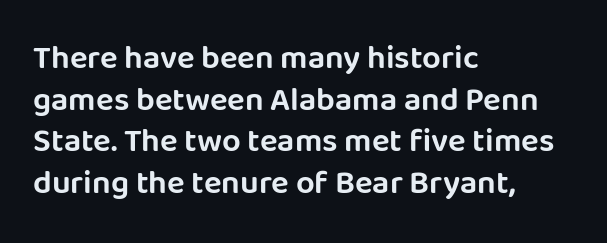
The letterforms sit shoulder to shoulder at normal distance. Left-aligned paragraph, ragged on the right. Check the space under the baseline: it is left empty. The glyphs in this specimen are sans serif. Italic: no, the glyphs are upright roman. Proportional: the letters do not fall into vertical columns.
